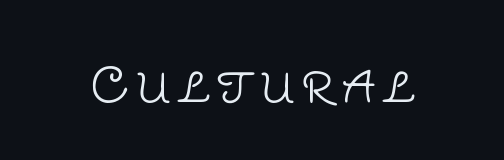
The image shows 49 px light sans-serif type; set not underlined; low stroke contrast and a large x-height.
